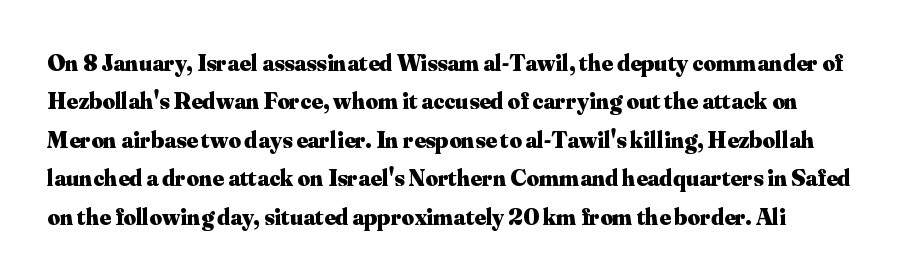
Check the space under the baseline: it is left empty. A classic flush-left, rag-right setting is used for this passage. These lines sit exactly where default settings would place them. Students, note that the glyphs here touch the page at normal intervals. The type sits square on the baseline with zero lean.
